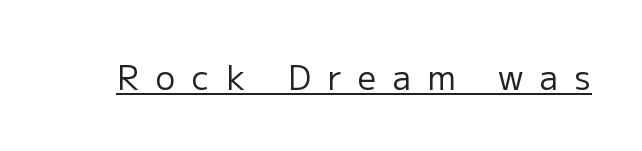
{"serif": "no", "italic": "no", "bold": "no", "weight": "regular", "width": "normal", "stroke_contrast": "low", "x_height": "medium", "monospaced": "no", "underline": "yes", "letter_spacing": "wide", "letter_spacing_em": 0.5, "glyph_px": 33}
